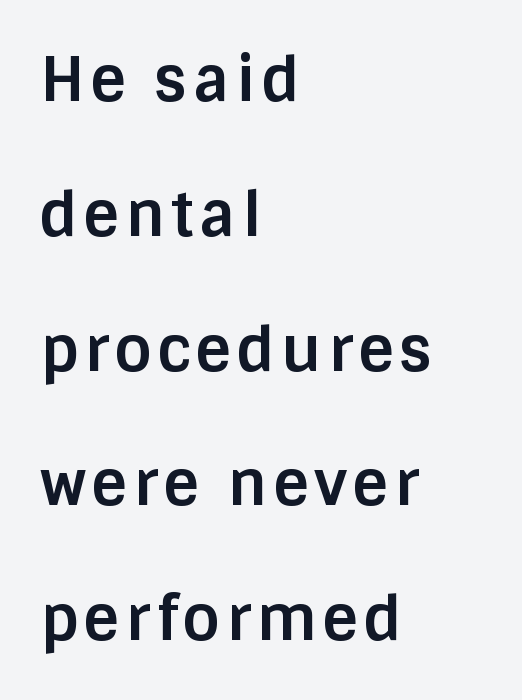
The glyphs have the mass of a bold cut. Are there feet on the stems? There aren't — it's a sans. Descenders hang freely into open space. These lines are rendered in a variable-pitch font.
